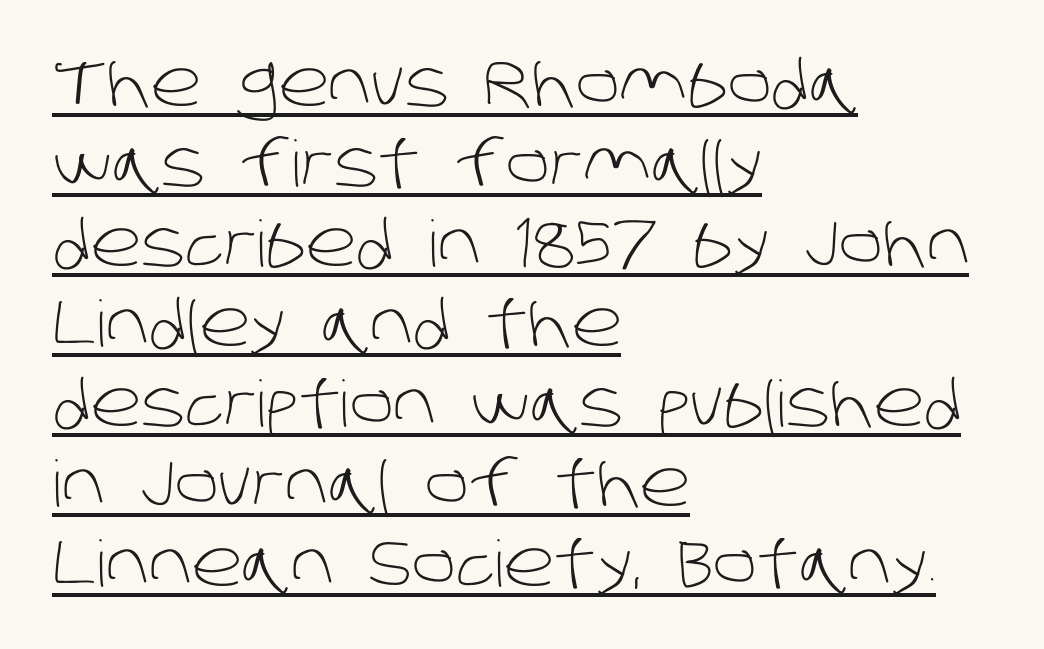
{"serif": "no", "bold": "no", "weight": "light", "width": "normal", "stroke_contrast": "low", "x_height": "large", "monospaced": "no", "underline": "yes", "align": "left", "line_spacing": "normal", "line_spacing_ratio": 1.25, "letter_spacing": "normal", "letter_spacing_em": 0.0, "glyph_px": 64}
